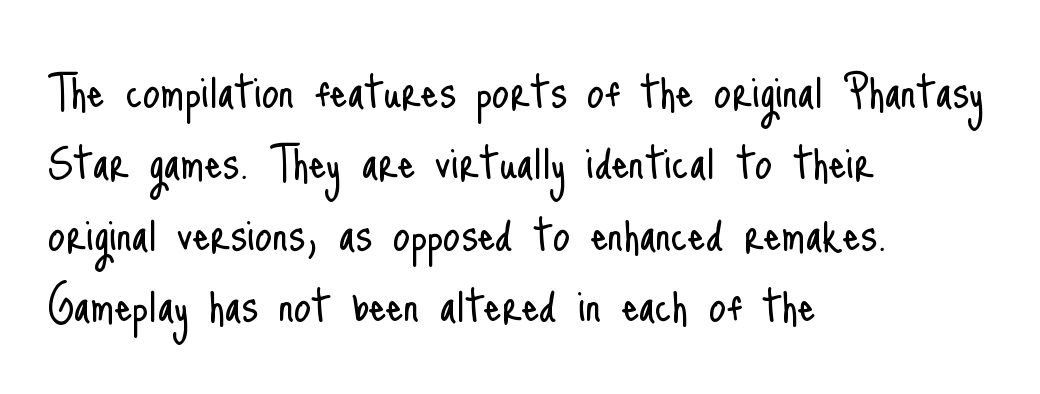
Q: Is the text bold? A: No.
Q: Is the text italic (slanted)? A: No, it is upright.
Q: Is the typeface a serif or a sans-serif typeface? A: Sans-serif.
Q: Is the text underlined? A: No.
Q: How is the paragraph aligned? A: Left-aligned.
Q: Is the spacing between letters normal or unusually wide? A: Normal.
Q: Is the spacing between lines tight, normal or loose? A: Normal.
Q: Width (condensed, normal, or wide)? A: Condensed.
Q: Stroke contrast? A: Low.
Q: x-height? A: Small.
Q: Monospaced? A: No.
